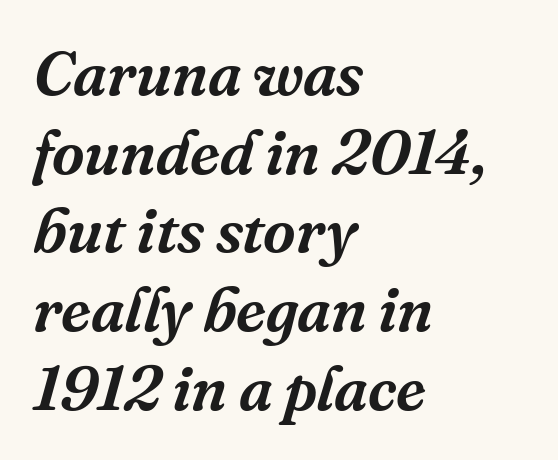
The image shows 63 px serif type, italic (leaning right); set left-aligned, normal line spacing (1.25x), normal letter spacing, not underlined; medium stroke contrast and a medium x-height.
